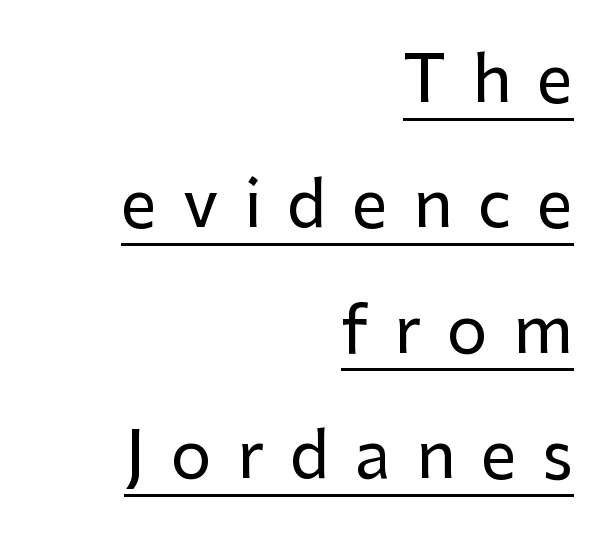
Q: Is the text italic (slanted)? A: No, it is upright.
Q: Is the typeface a serif or a sans-serif typeface? A: Sans-serif.
Q: Is the text underlined? A: Yes.
Q: How is the paragraph aligned? A: Right-aligned.
Q: Is the spacing between letters normal or unusually wide? A: Unusually wide.
Q: Is the spacing between lines tight, normal or loose? A: Loose.
Q: Width (condensed, normal, or wide)? A: Normal.
Q: Stroke contrast? A: Low.
Q: x-height? A: Medium.
Q: Monospaced? A: No.
